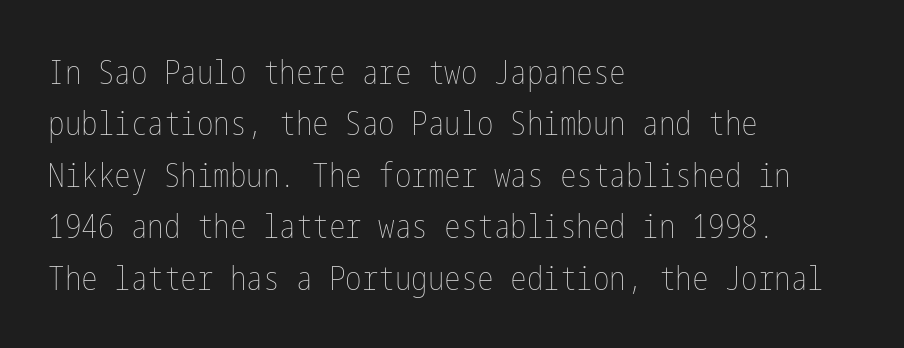
Just letters on the line, the space beneath them empty. The typesetting does not lean heavy: it is not bold. The axis of the letterforms is exactly vertical. Reading down the column, the eye jumps a familiar distance to each next line.
